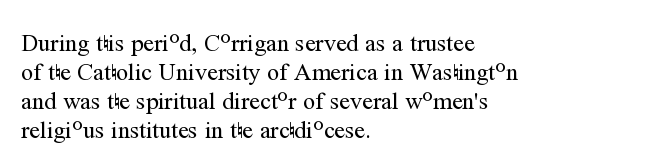
The image shows 24 px text type, upright; set left-aligned, line spacing 1.21x, normal letter spacing, not underlined.
